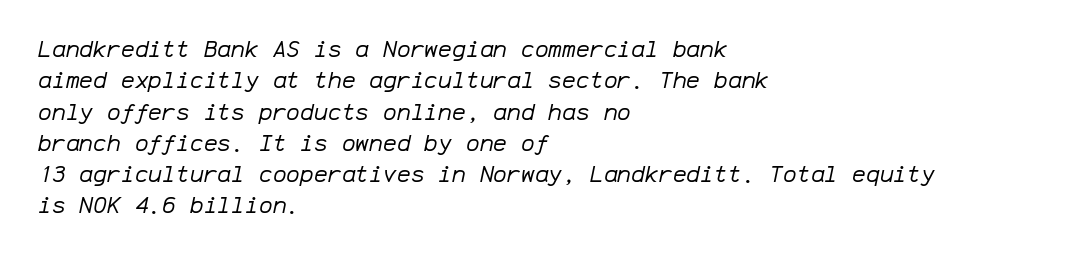
The image shows 23 px text type, italic (leaning right); set left-aligned, normal line spacing (1.36x), normal letter spacing, not underlined.
